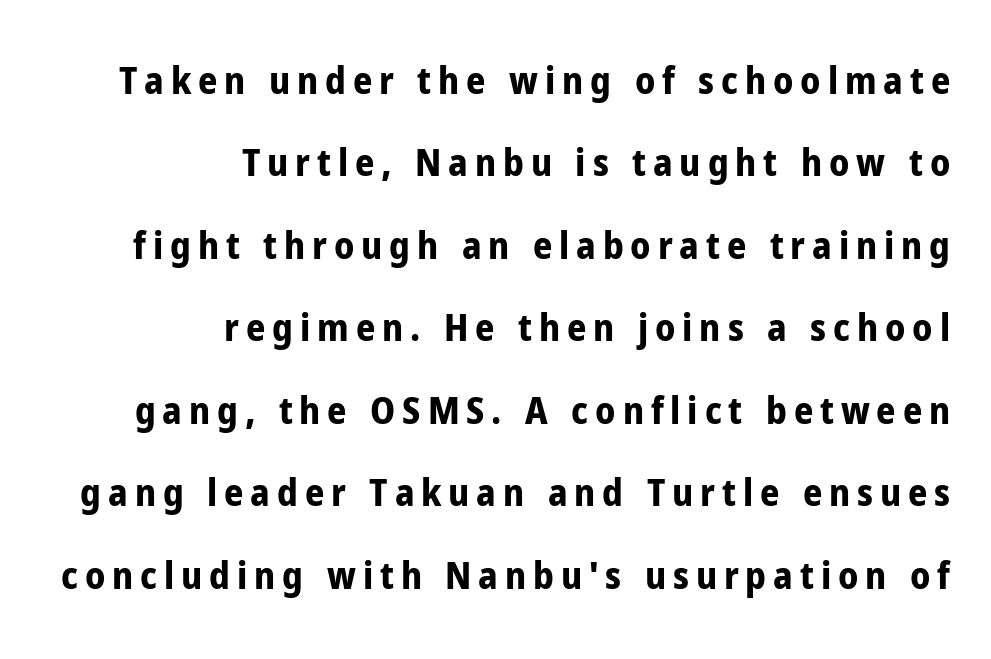
{"serif": "no", "italic": "no", "bold": "yes", "weight": "bold", "width": "condensed", "stroke_contrast": "low", "x_height": "medium", "monospaced": "no", "underline": "no", "align": "right", "line_spacing": "loose", "line_spacing_ratio": 2.17, "glyph_px": 38}
